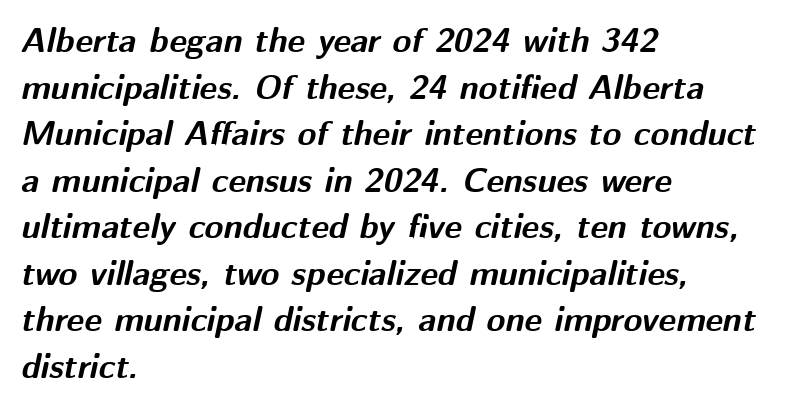
Typographic density is high because the face is bold. The axis of the letterforms is tilted away from vertical. Tracking value appears to be zero — textbook default spacing. The words here are not underlined. Each line starts at the same left margin while the right side varies.
